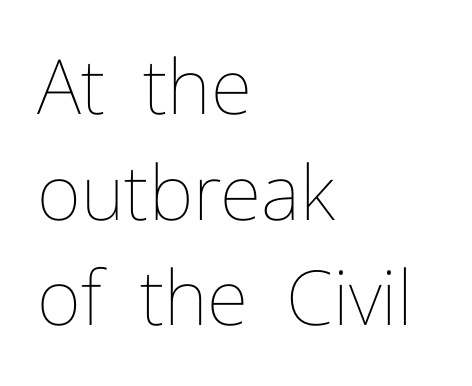
Q: Is the text bold? A: No.
Q: Is the text italic (slanted)? A: No, it is upright.
Q: Is the text underlined? A: No.
Q: How is the paragraph aligned? A: Left-aligned.
Q: Is the spacing between letters normal or unusually wide? A: Normal.
Q: Is the spacing between lines tight, normal or loose? A: Normal.
Q: Width (condensed, normal, or wide)? A: Normal.
Q: Stroke contrast? A: Low.
Q: x-height? A: Medium.
Q: Monospaced? A: No.
